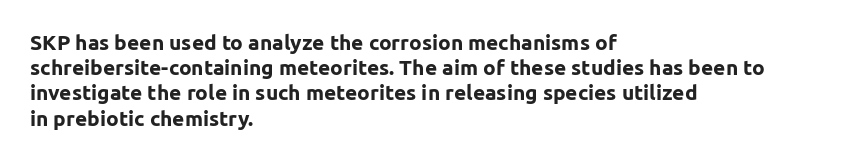
The image shows 21 px bold type, upright; set left-aligned, line spacing 1.2x, normal letter spacing, not underlined.
